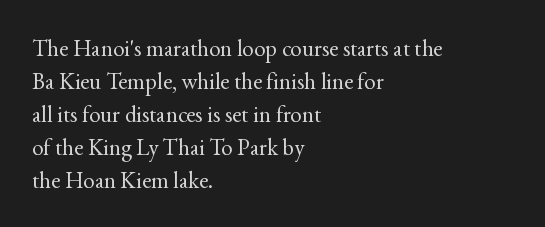
Q: Is the text bold? A: No.
Q: Is the text italic (slanted)? A: No, it is upright.
Q: Is the text underlined? A: No.
Q: How is the paragraph aligned? A: Left-aligned.
Q: Is the spacing between letters normal or unusually wide? A: Normal.
Q: Is the spacing between lines tight, normal or loose? A: Normal.
